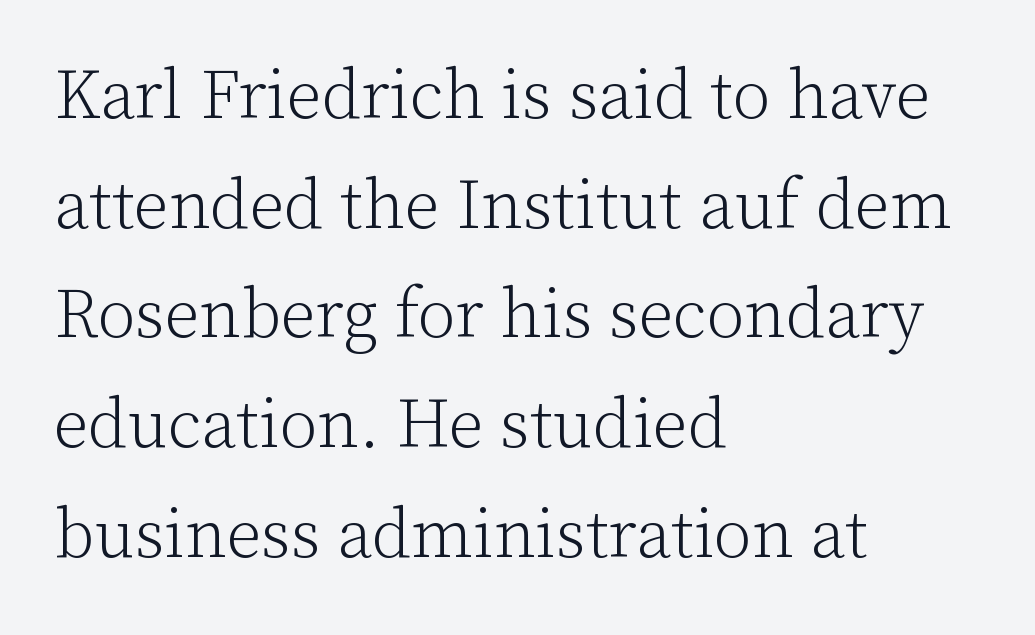
Each stroke keeps to a modest, everyday thickness or less. This is roman type, the default non-slanted kind. Letterform terminals end in serifs throughout the passage. Any mark beneath the type? The region is blank. The letterforms sit shoulder to shoulder at normal distance.
